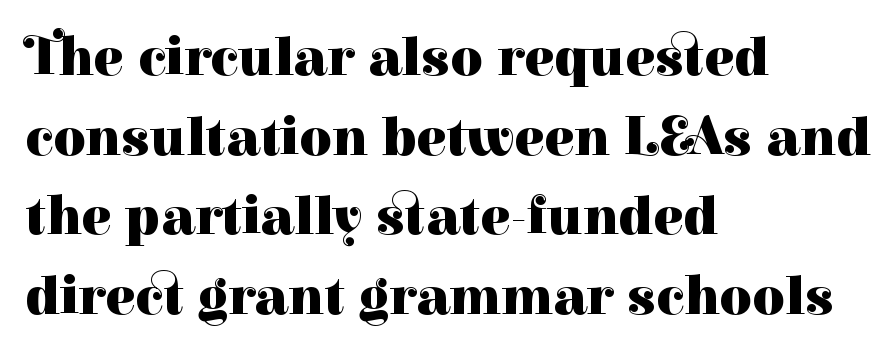
Style check: upright. The horizontal fit of the characters is conventional and even. The glyphs in this specimen are seriffed. How heavy is the stroke? Heavy — this is a bold.
